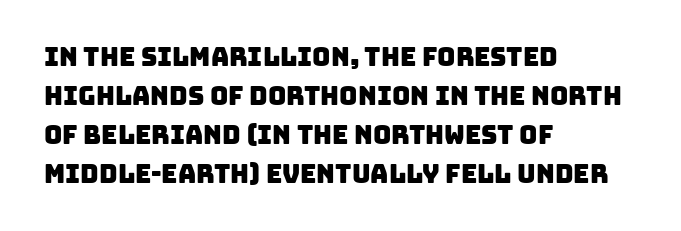
{"underline": "no", "align": "left", "line_spacing": "normal", "line_spacing_ratio": 1.56, "letter_spacing": "normal", "letter_spacing_em": 0.0, "glyph_px": 25}
